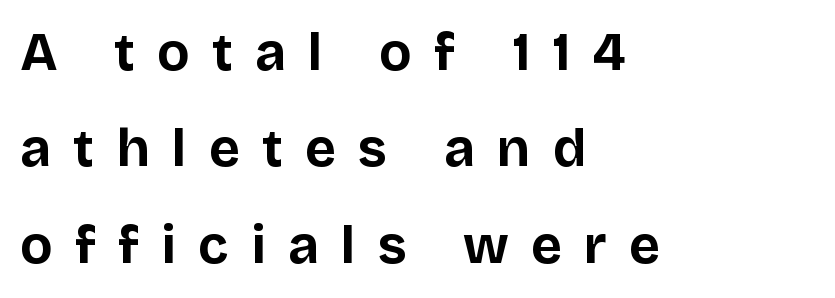
Q: Is the text bold? A: Yes.
Q: Is the text italic (slanted)? A: No, it is upright.
Q: Is the typeface a serif or a sans-serif typeface? A: Sans-serif.
Q: Is the text underlined? A: No.
Q: How is the paragraph aligned? A: Left-aligned.
Q: Is the spacing between letters normal or unusually wide? A: Unusually wide.
Q: Width (condensed, normal, or wide)? A: Normal.
Q: Stroke contrast? A: Low.
Q: x-height? A: Large.
Q: Monospaced? A: No.
